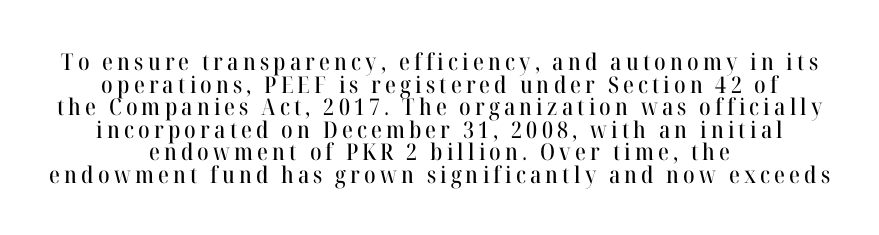
{"italic": "no", "underline": "no", "align": "center", "line_spacing": "tight", "line_spacing_ratio": 0.98, "glyph_px": 23}
